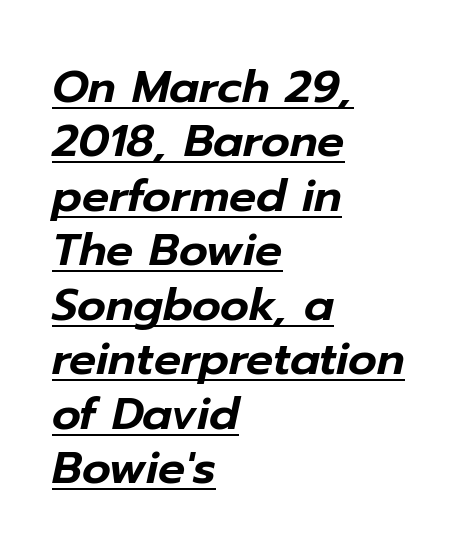
{"italic": "yes", "lean": "right", "slant_degrees": 12, "width": "normal", "stroke_contrast": "low", "x_height": "medium", "monospaced": "no", "underline": "yes", "align": "left", "line_spacing_ratio": 1.21, "letter_spacing": "normal", "letter_spacing_em": 0.0, "glyph_px": 45}
